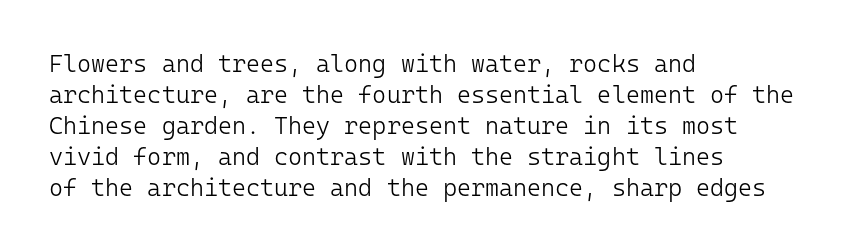
{"italic": "no", "bold": "no", "underline": "no", "align": "left", "line_spacing": "normal", "line_spacing_ratio": 1.29, "letter_spacing": "normal", "letter_spacing_em": 0.0, "glyph_px": 24}
